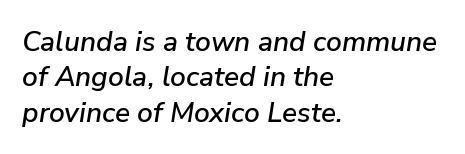
Q: Is the text italic (slanted)? A: Yes, it leans right by about 9 degrees.
Q: Is the text underlined? A: No.
Q: How is the paragraph aligned? A: Left-aligned.
Q: Is the spacing between letters normal or unusually wide? A: Normal.
Q: Is the spacing between lines tight, normal or loose? A: Normal.
Q: Width (condensed, normal, or wide)? A: Normal.
Q: Stroke contrast? A: Low.
Q: x-height? A: Medium.
Q: Monospaced? A: No.
